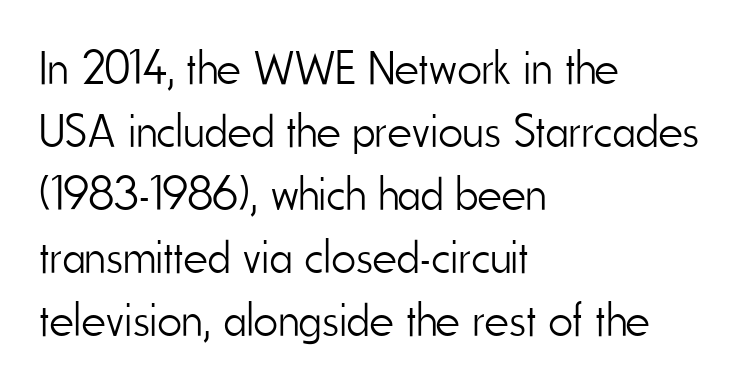
The image shows 47 px light, condensed sans-serif type, upright; set left-aligned, normal line spacing (1.34x), normal letter spacing, not underlined; low stroke contrast and a small x-height.
